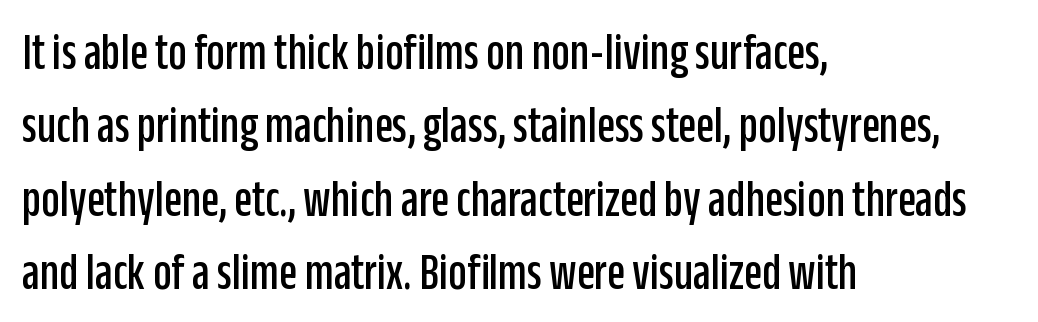
{"serif": "no", "italic": "no", "width": "condensed", "stroke_contrast": "low", "x_height": "large", "monospaced": "no", "underline": "no", "align": "left", "line_spacing": "normal", "line_spacing_ratio": 1.41, "letter_spacing": "normal", "letter_spacing_em": 0.0, "glyph_px": 52}
